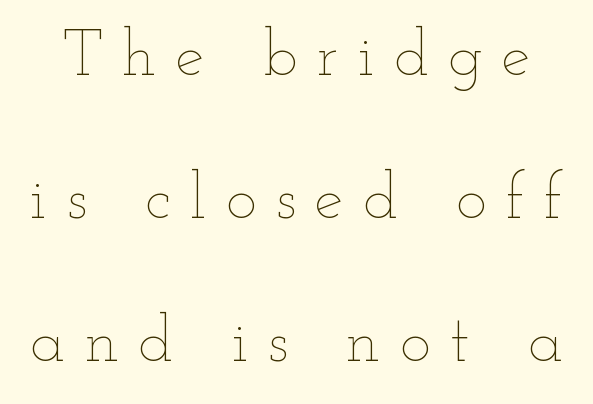
{"italic": "no", "bold": "no", "weight": "thin", "width": "wide", "stroke_contrast": "low", "x_height": "small", "monospaced": "no", "underline": "no", "line_spacing": "loose", "line_spacing_ratio": 2.2, "letter_spacing": "wide", "letter_spacing_em": 0.3, "glyph_px": 65}
